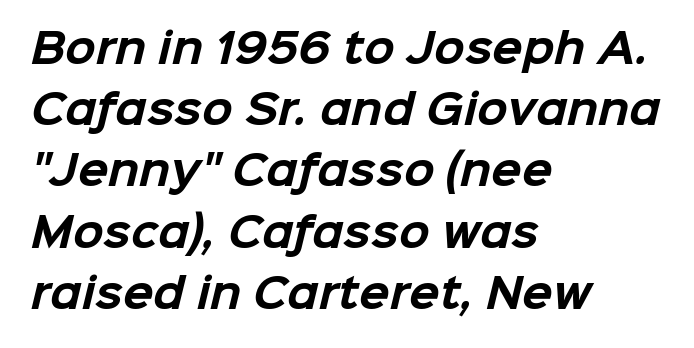
A full-strength bold gives these letters their thick strokes. Underline: absent. Is this a fixed-width face? No — the glyphs have proportional, varying widths. Tracking here is standard; glyphs follow each other at the usual distance. In terms of letterform style, serifs are entirely absent.
